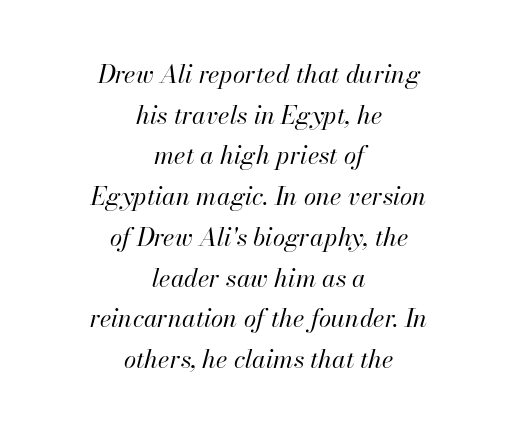
{"italic": "yes", "lean": "right", "slant_degrees": 13, "bold": "no", "underline": "no", "align": "center", "line_spacing": "normal", "line_spacing_ratio": 1.63, "letter_spacing": "normal", "letter_spacing_em": 0.0, "glyph_px": 25}
